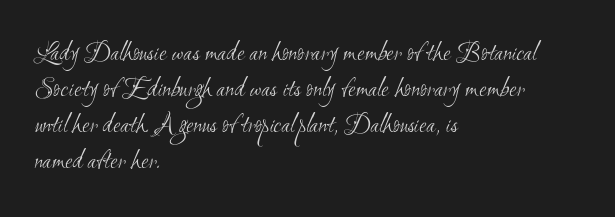
Plain, unruled lines of type. The tracking reads as untouched default to a designer's eye. Typeset ragged right — the left edge is the straight one. A light-to-regular cut is what we see here.
